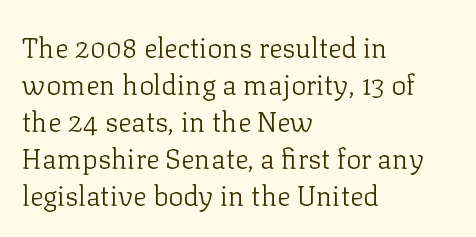
{"serif": "yes", "italic": "no", "bold": "no", "weight": "light", "width": "normal", "stroke_contrast": "low", "x_height": "medium", "monospaced": "no", "underline": "no", "align": "left", "line_spacing": "normal", "line_spacing_ratio": 1.32, "letter_spacing": "normal", "letter_spacing_em": 0.0, "glyph_px": 28}
